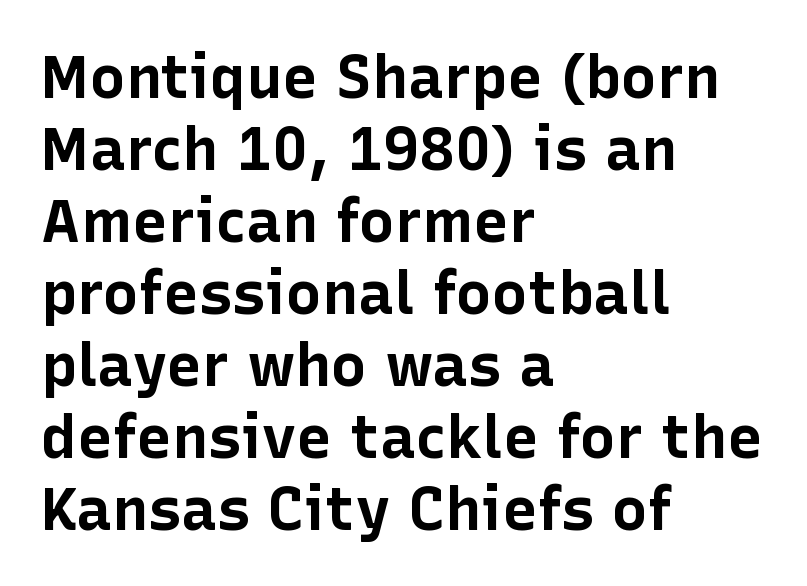
The image shows 60 px bold sans-serif type, upright; set left-aligned, line spacing 1.2x, normal letter spacing, not underlined; low stroke contrast and a medium x-height.
